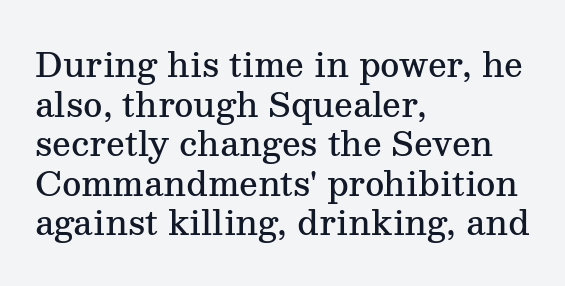
Only glyphs here, with clear space below each row. The text block is weighted toward the left margin, trailing off unevenly rightward. Letter spacing: default. The letters stand upright; this is a roman face.
